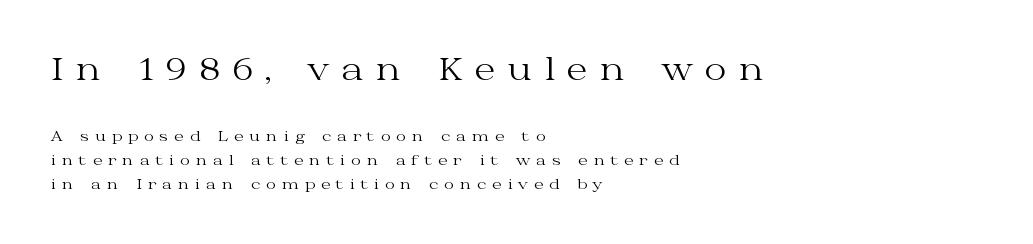
{"serif": "yes", "italic": "no", "bold": "no", "weight": "regular", "width": "wide", "stroke_contrast": "medium", "x_height": "medium", "monospaced": "no", "underline": "no", "align": "left", "line_spacing_ratio": 1.72, "letter_spacing": "wide", "letter_spacing_em": 0.41, "larger_block": "first", "size_ratio": 2.14, "glyph_px": 30}
